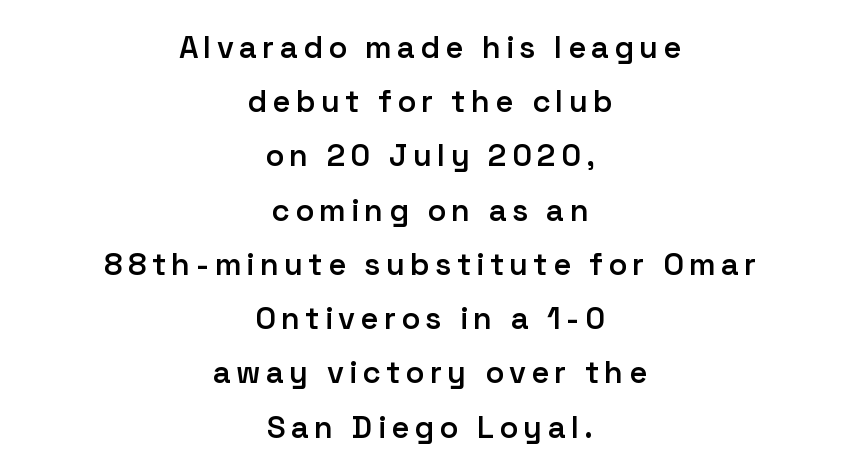
{"serif": "no", "italic": "no", "bold": "semi", "weight": "semibold", "width": "normal", "stroke_contrast": "low", "x_height": "medium", "monospaced": "no", "underline": "no", "align": "center", "line_spacing_ratio": 1.75, "glyph_px": 31}
